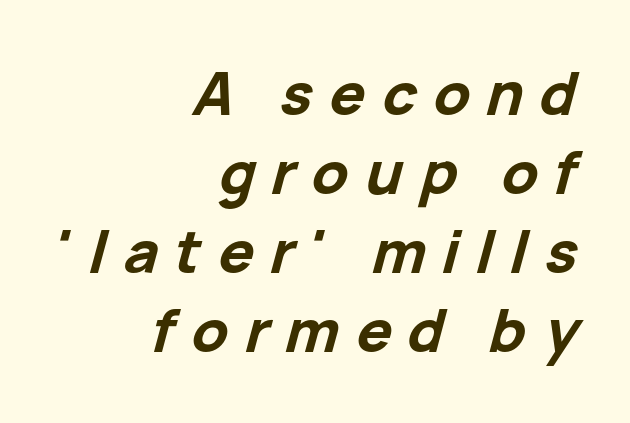
Q: Is the text bold? A: Yes.
Q: Is the text italic (slanted)? A: Yes, it leans right by about 15 degrees.
Q: Is the text underlined? A: No.
Q: How is the paragraph aligned? A: Right-aligned.
Q: Is the spacing between letters normal or unusually wide? A: Unusually wide.
Q: Is the spacing between lines tight, normal or loose? A: Normal.
Q: Width (condensed, normal, or wide)? A: Normal.
Q: Stroke contrast? A: Low.
Q: x-height? A: Medium.
Q: Monospaced? A: No.
